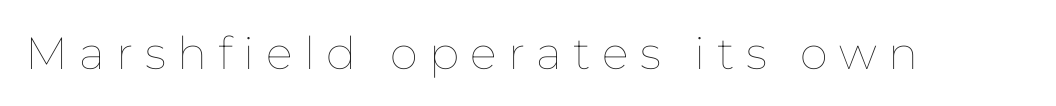
Q: Is the text bold? A: No.
Q: Is the text italic (slanted)? A: No, it is upright.
Q: Is the text underlined? A: No.
Q: Is the spacing between letters normal or unusually wide? A: Unusually wide.
Q: Width (condensed, normal, or wide)? A: Normal.
Q: Stroke contrast? A: Low.
Q: x-height? A: Medium.
Q: Monospaced? A: No.
